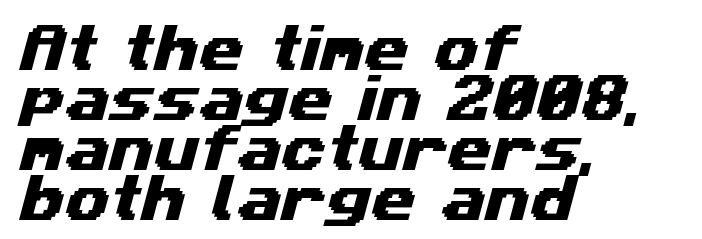
Q: Is the typeface a serif or a sans-serif typeface? A: Sans-serif.
Q: Is the text underlined? A: No.
Q: How is the paragraph aligned? A: Left-aligned.
Q: Is the spacing between letters normal or unusually wide? A: Normal.
Q: Is the spacing between lines tight, normal or loose? A: Tight.
Q: Width (condensed, normal, or wide)? A: Wide.
Q: Stroke contrast? A: Medium.
Q: x-height? A: Medium.
Q: Monospaced? A: No.
